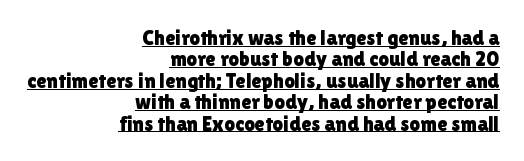
{"italic": "no", "underline": "yes", "align": "right", "line_spacing": "tight", "line_spacing_ratio": 1.02, "letter_spacing": "normal", "letter_spacing_em": 0.0, "glyph_px": 21}
